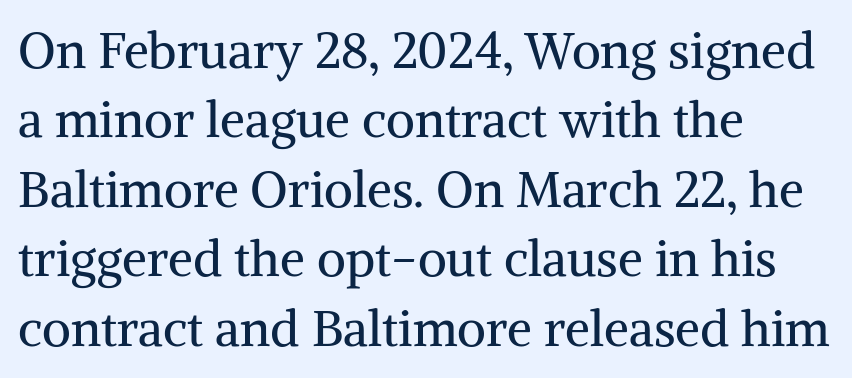
Q: Is the text bold? A: No.
Q: Is the text italic (slanted)? A: No, it is upright.
Q: Is the typeface a serif or a sans-serif typeface? A: Serif.
Q: Is the text underlined? A: No.
Q: How is the paragraph aligned? A: Left-aligned.
Q: Is the spacing between letters normal or unusually wide? A: Normal.
Q: Is the spacing between lines tight, normal or loose? A: Normal.
Q: Width (condensed, normal, or wide)? A: Normal.
Q: Stroke contrast? A: Medium.
Q: x-height? A: Medium.
Q: Monospaced? A: No.
